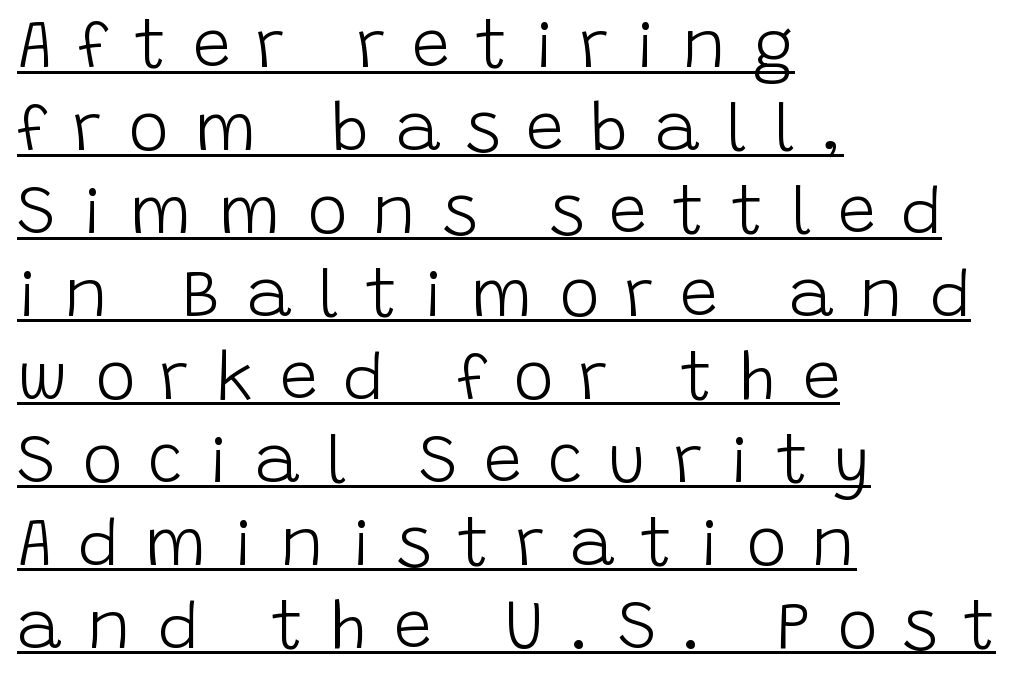
The image shows 68 px light sans-serif type, upright; set left-aligned, line spacing 1.22x, unusually wide letter spacing (+0.38 em), underlined; low stroke contrast and a large x-height.
